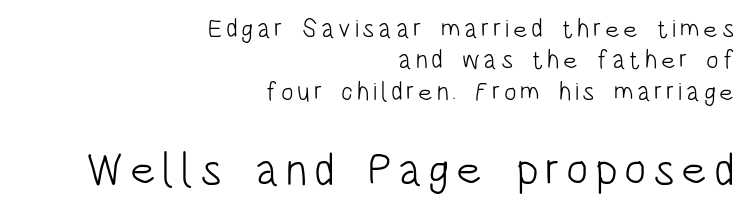
To sum up the face: it is a sans, with no serifs. Note: smaller setting up top, larger setting below. The strokes carry an ordinary text weight at most. Looks like regular typesetting: each glyph gets only the width it needs. When letters stand straight like this, we call the style roman or upright. The words here are not underlined.
